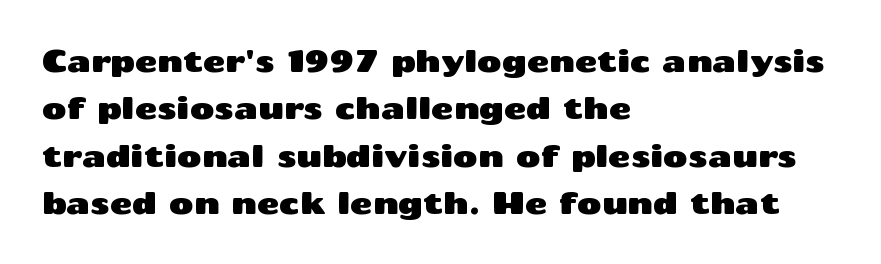
Q: Is the text italic (slanted)? A: No, it is upright.
Q: Is the typeface a serif or a sans-serif typeface? A: Sans-serif.
Q: Is the text underlined? A: No.
Q: How is the paragraph aligned? A: Left-aligned.
Q: Is the spacing between letters normal or unusually wide? A: Normal.
Q: Is the spacing between lines tight, normal or loose? A: Normal.
Q: Width (condensed, normal, or wide)? A: Wide.
Q: Stroke contrast? A: Medium.
Q: x-height? A: Medium.
Q: Monospaced? A: No.
